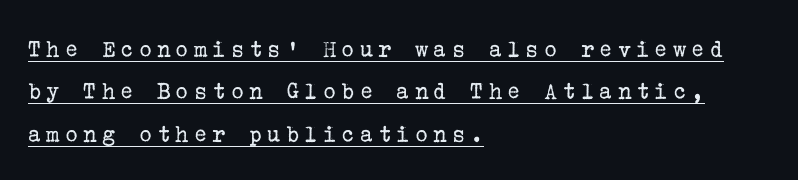
{"italic": "no", "bold": "no", "underline": "yes", "align": "left", "line_spacing": "normal", "line_spacing_ratio": 1.7, "letter_spacing": "wide", "letter_spacing_em": 0.2, "glyph_px": 25}
